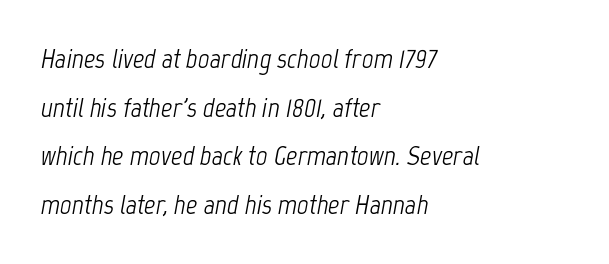
The image shows 28 px light, condensed type, italic (leaning right); set left-aligned, line spacing 1.74x, normal letter spacing, not underlined; low stroke contrast and a medium x-height.
